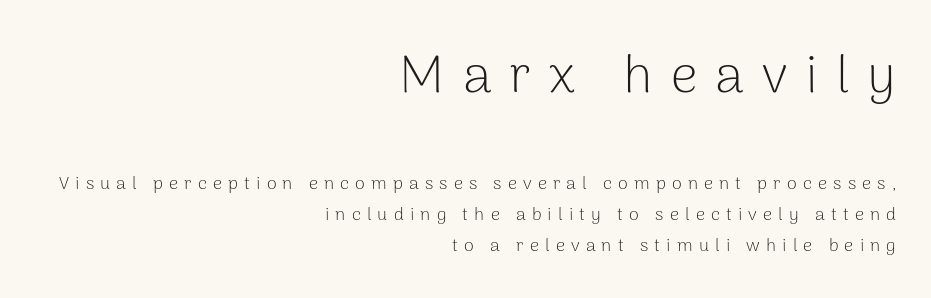
Is the block centered? No — it sits flush against the right margin. No italicization has been applied; the sample stays upright. Each letter keeps its own natural width here, so spacing adapts to shape. Large over small — that's the arrangement of the two blocks here.
